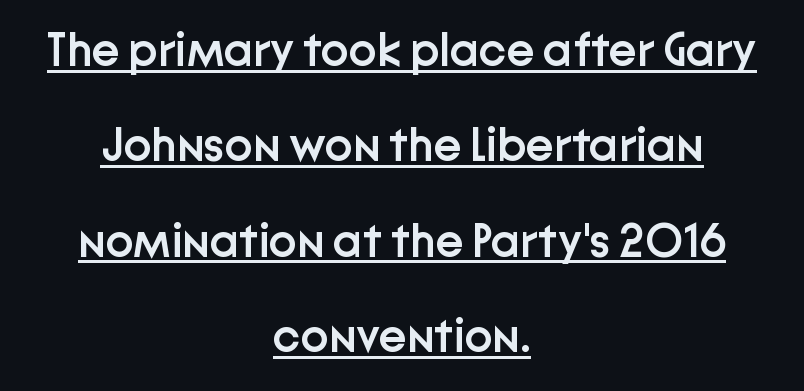
Q: Is the text bold? A: Semi-bold.
Q: Is the text italic (slanted)? A: No, it is upright.
Q: Is the typeface a serif or a sans-serif typeface? A: Sans-serif.
Q: Is the text underlined? A: Yes.
Q: How is the paragraph aligned? A: Centered.
Q: Is the spacing between letters normal or unusually wide? A: Normal.
Q: Is the spacing between lines tight, normal or loose? A: Loose.
Q: Width (condensed, normal, or wide)? A: Normal.
Q: Stroke contrast? A: Low.
Q: x-height? A: Medium.
Q: Monospaced? A: No.
